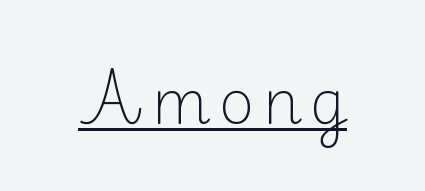
{"serif": "yes", "italic": "no", "bold": "no", "weight": "light", "width": "normal", "stroke_contrast": "medium", "x_height": "small", "monospaced": "no", "underline": "yes", "glyph_px": 61}
